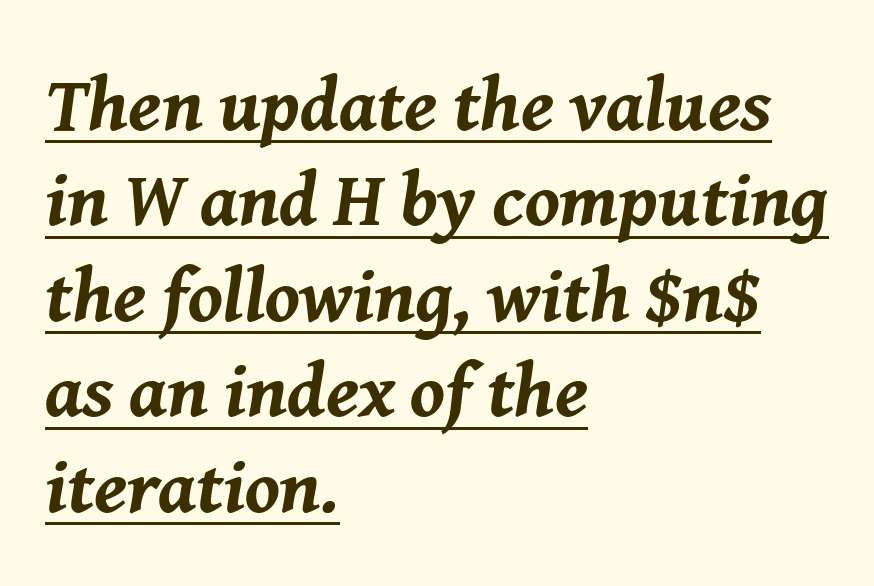
Q: Is the text bold? A: Yes.
Q: Is the text italic (slanted)? A: Yes, it leans right by about 8 degrees.
Q: Is the text underlined? A: Yes.
Q: How is the paragraph aligned? A: Left-aligned.
Q: Is the spacing between letters normal or unusually wide? A: Normal.
Q: Width (condensed, normal, or wide)? A: Normal.
Q: Stroke contrast? A: Medium.
Q: x-height? A: Medium.
Q: Monospaced? A: No.
